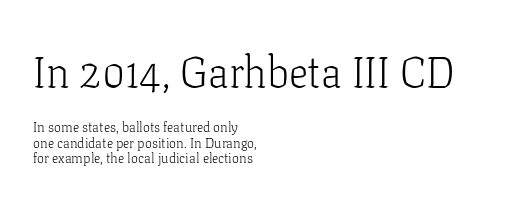
Any mark beneath the type? The region is blank. The letterforms sit shoulder to shoulder at normal distance. Serif or sans? Serif — the stroke terminals have little feet. You get the large type first, then a drop to smaller type.
